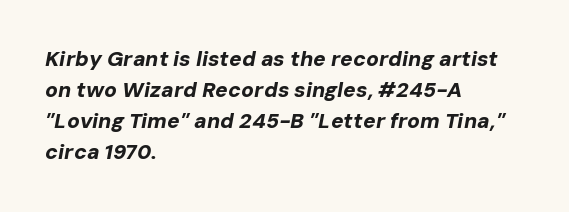
{"italic": "yes", "lean": "right", "slant_degrees": 10, "bold": "yes", "underline": "no", "align": "left", "line_spacing": "normal", "line_spacing_ratio": 1.48, "letter_spacing": "normal", "letter_spacing_em": 0.0, "glyph_px": 21}
